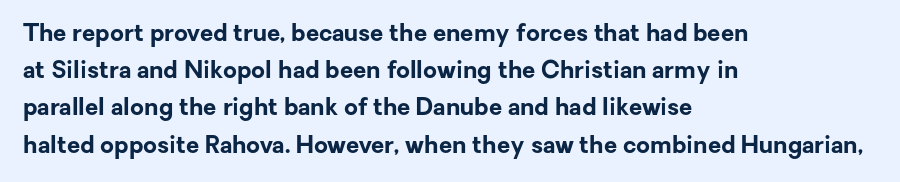
{"italic": "no", "bold": "yes", "underline": "no", "align": "left", "line_spacing": "normal", "line_spacing_ratio": 1.55, "letter_spacing": "normal", "letter_spacing_em": 0.0, "glyph_px": 24}
